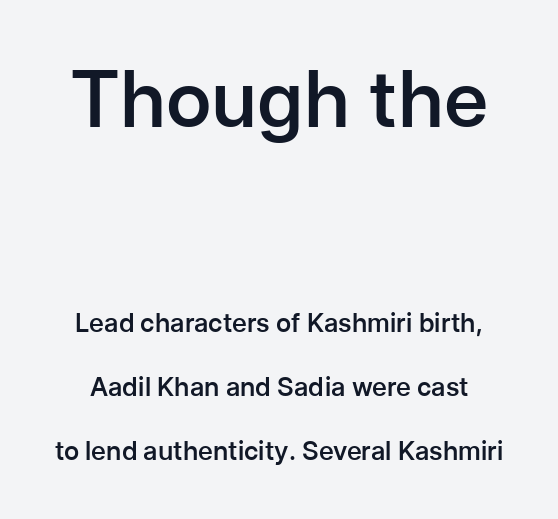
The characters display no serif detailing; their extremities are plain. The passage shown is not underscored anywhere. Look at the stroke-to-counter ratio: somewhat heavy, a semibold. Compare the two chunks: the upper has the greater cap height. You could not count columns in this text — the font is proportionally spaced.
